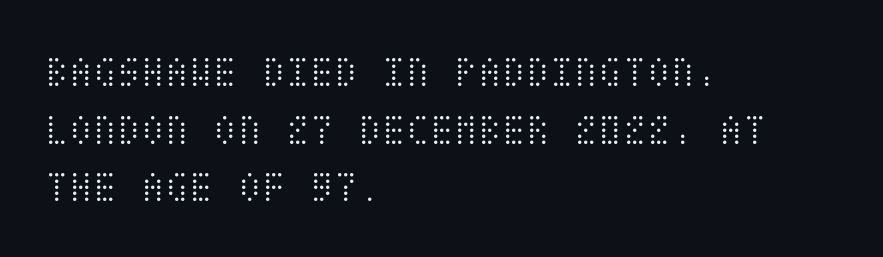
Q: Is the text bold? A: No.
Q: Is the text italic (slanted)? A: No, it is upright.
Q: Is the text underlined? A: No.
Q: How is the paragraph aligned? A: Left-aligned.
Q: Is the spacing between letters normal or unusually wide? A: Normal.
Q: Is the spacing between lines tight, normal or loose? A: Normal.
Q: Width (condensed, normal, or wide)? A: Condensed.
Q: Stroke contrast? A: Medium.
Q: x-height? A: Large.
